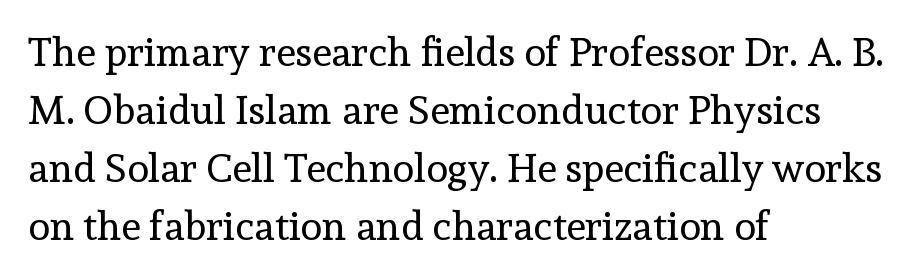
{"serif": "yes", "italic": "no", "bold": "no", "weight": "regular", "width": "normal", "x_height": "medium", "monospaced": "no", "underline": "no", "align": "left", "line_spacing": "normal", "line_spacing_ratio": 1.45, "letter_spacing": "normal", "letter_spacing_em": 0.0, "glyph_px": 40}
